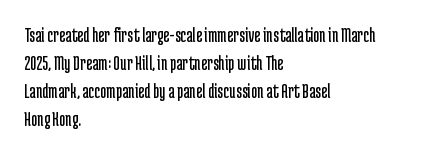
The image shows 21 px text type, upright; set left-aligned, normal line spacing (1.34x), normal letter spacing, not underlined.
